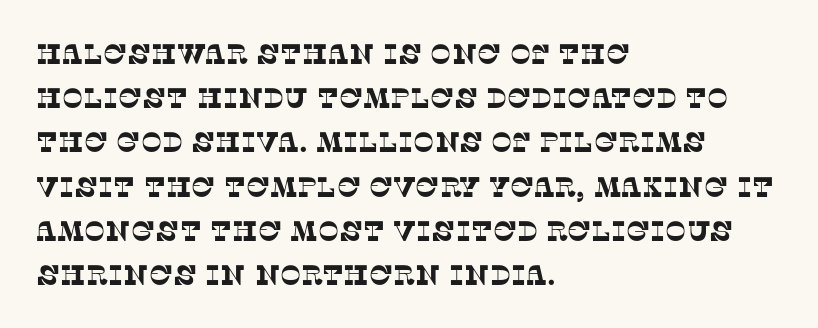
Glance below the letters and you will spot only blank space. The letters advance in unequal steps, a hallmark of proportional type. Interline gaps are of average width in this sample. The line texture is even and compact thanks to regular tracking. The designer went with a serif here, giving each stem small feet. The lines are quadded left.
